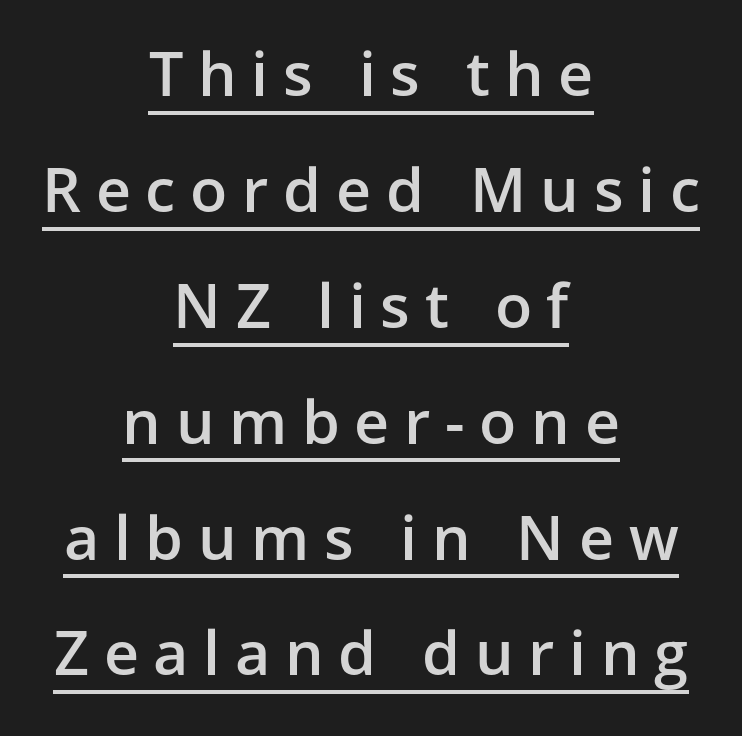
The image shows 61 px semibold sans-serif type, upright; set centered, loose line spacing (1.9x), unusually wide letter spacing (+0.24 em), underlined; low stroke contrast and a medium x-height.
